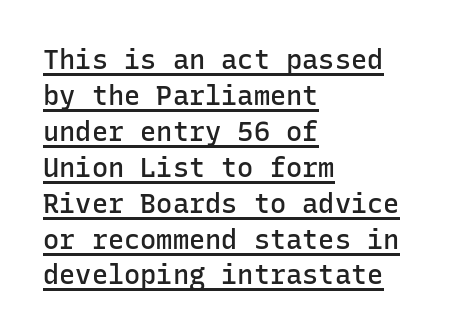
A somewhat darkened texture: the type is semibold rather than bold. In terms of posture, this sample is upright. Students, observe the line beneath the letters — that is underlining. Short and long lines alike share a common starting point at left.
